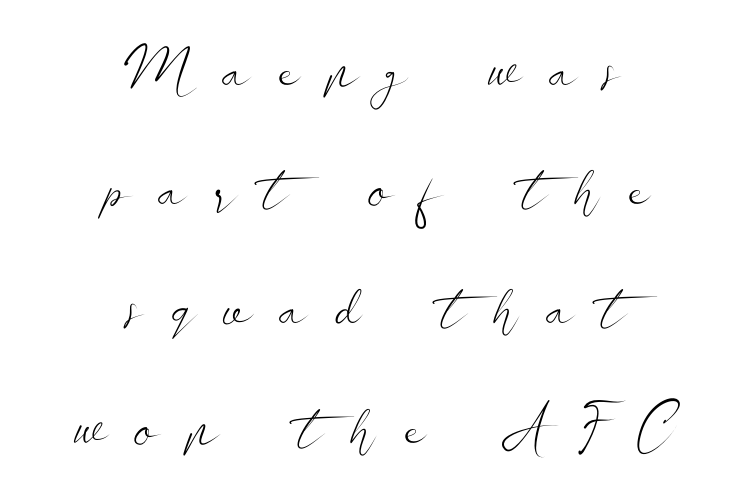
The image shows 59 px light, wide sans-serif type; set centered, loose line spacing (2.02x), unusually wide letter spacing (+0.49 em), not underlined; low stroke contrast and a small x-height.
